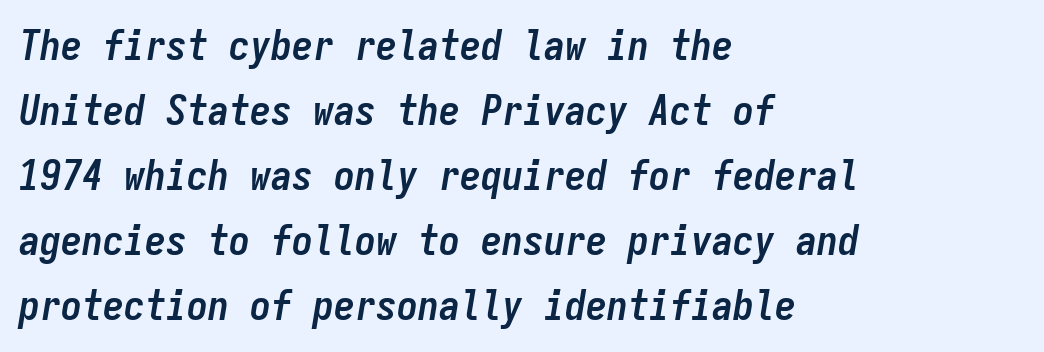
Rule under the text: the space is simply empty. Every character here occupies the same horizontal width, giving the sample a typewriter-like rhythm. Layout note: lines flush left. The rendering applies a slant to the glyphs.
